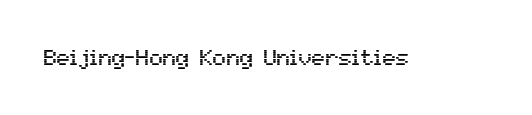
{"italic": "no", "underline": "no", "letter_spacing": "normal", "letter_spacing_em": 0.0, "glyph_px": 22}
